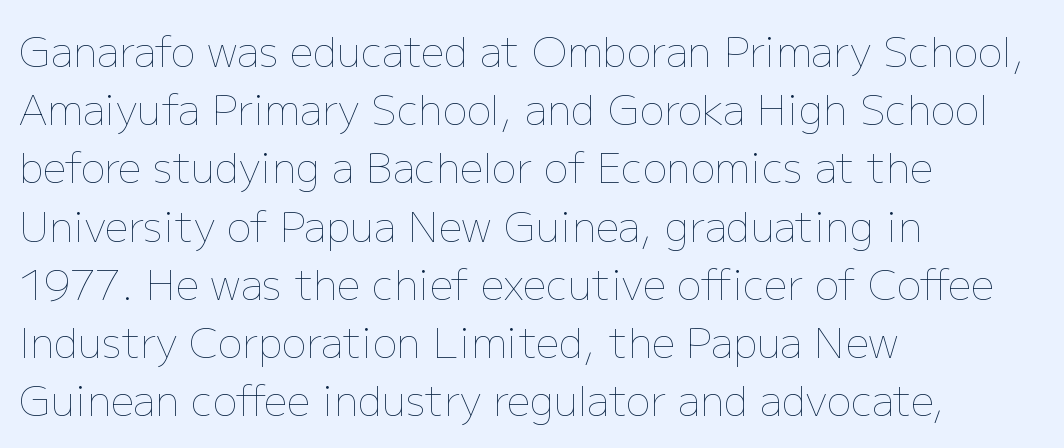
When letters stand straight like this, we call the style roman or upright. Note the varied advance widths — an 'i' is clearly narrower than an 'm'. If you drew a ruler down the left edge, every line would touch it. The string is rendered with underlining switched off. Notice how descenders clear the ascenders below comfortably — that's standard leading. The type is set solid horizontally, with unmodified tracking.
